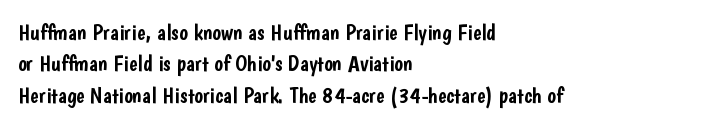
{"italic": "no", "underline": "no", "align": "left", "line_spacing": "normal", "line_spacing_ratio": 1.36, "letter_spacing": "normal", "letter_spacing_em": 0.0, "glyph_px": 23}
